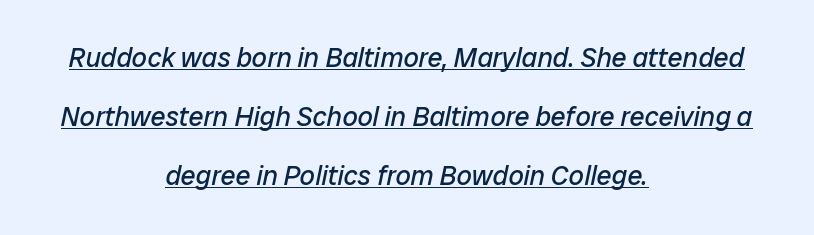
The image shows 27 px text type, italic (leaning right); set centered, loose line spacing (2.19x), normal letter spacing, underlined.
